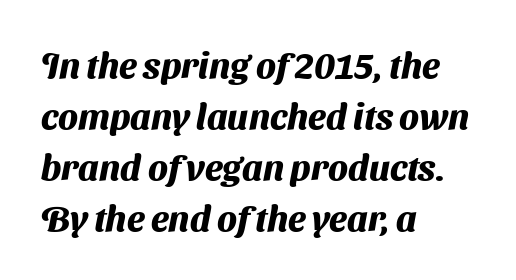
The image shows 36 px heavy sans-serif type; set left-aligned, normal line spacing (1.42x), normal letter spacing, not underlined; medium stroke contrast and a medium x-height.
